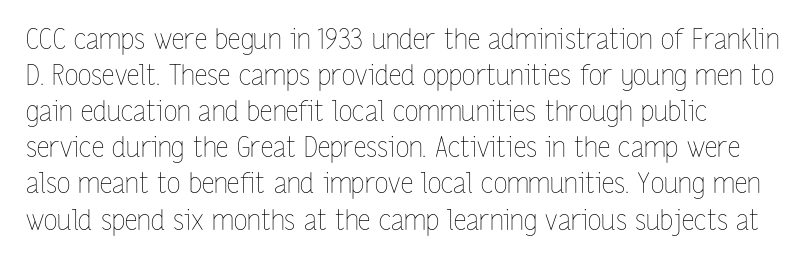
Which margin do the lines hug? The left one — the right edge is uneven. No extra ink here — the face is not bold. The zone under the glyphs is completely vacant. Varying glyph widths throughout — classic text-font behaviour. Words appear dense and cohesive because spacing is normal.
